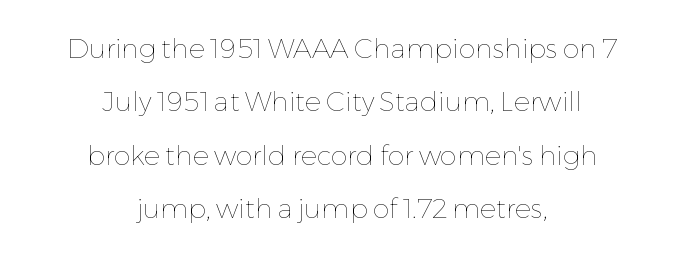
Q: Is the text bold? A: No.
Q: Is the text italic (slanted)? A: No, it is upright.
Q: Is the text underlined? A: No.
Q: How is the paragraph aligned? A: Centered.
Q: Is the spacing between letters normal or unusually wide? A: Normal.
Q: Is the spacing between lines tight, normal or loose? A: Loose.
